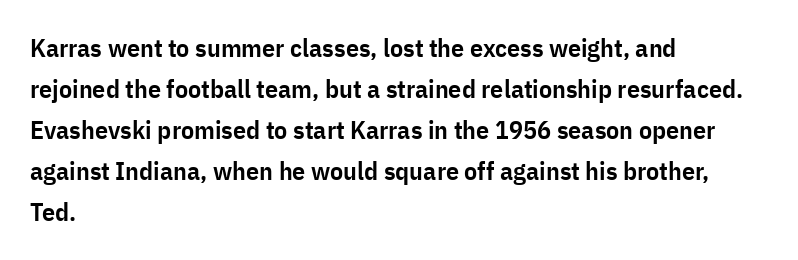
The image shows 26 px text type, upright; set left-aligned, normal line spacing (1.58x), normal letter spacing, not underlined.
